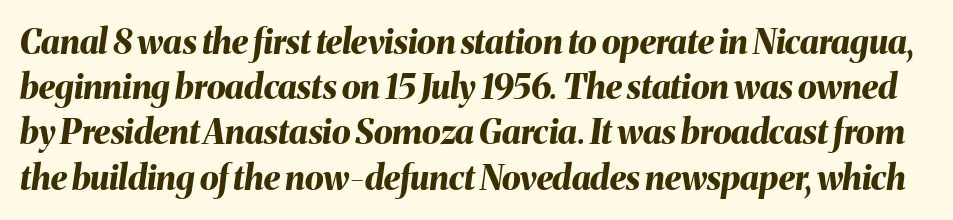
Q: Is the text bold? A: Yes.
Q: Is the text italic (slanted)? A: Yes, it leans right by about 8 degrees.
Q: Is the text underlined? A: No.
Q: Is the spacing between letters normal or unusually wide? A: Normal.
Q: Is the spacing between lines tight, normal or loose? A: Normal.
Q: Width (condensed, normal, or wide)? A: Normal.
Q: Stroke contrast? A: Medium.
Q: x-height? A: Medium.
Q: Monospaced? A: No.
